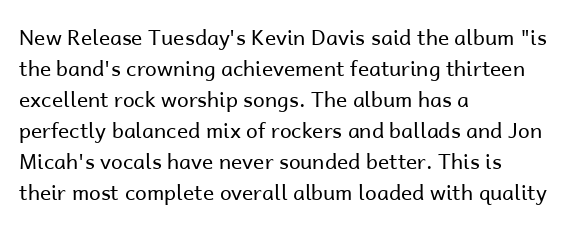
The image shows 21 px text type, upright; set left-aligned, normal line spacing (1.48x), normal letter spacing, not underlined.
